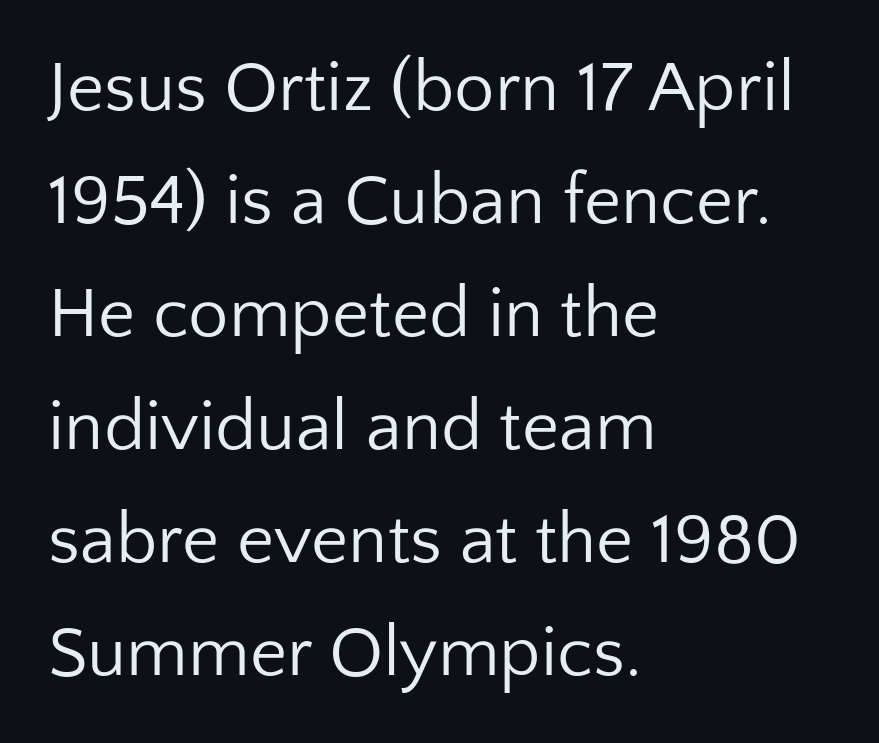
{"serif": "no", "italic": "no", "bold": "no", "weight": "regular", "width": "normal", "stroke_contrast": "low", "x_height": "medium", "monospaced": "no", "underline": "no", "align": "left", "line_spacing": "normal", "line_spacing_ratio": 1.57, "letter_spacing": "normal", "letter_spacing_em": 0.0, "glyph_px": 72}
